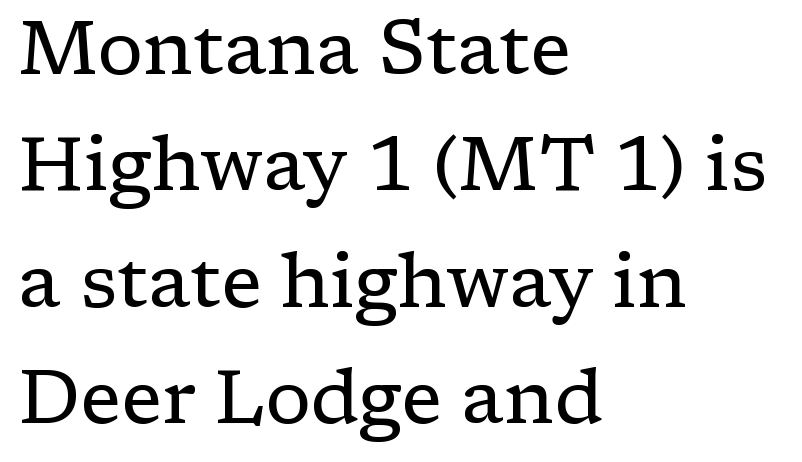
The letters stand upright; this is a roman face. Layout note: lines flush left. Note: serifs present on the glyphs. The letters advance in unequal steps, a hallmark of proportional type.
